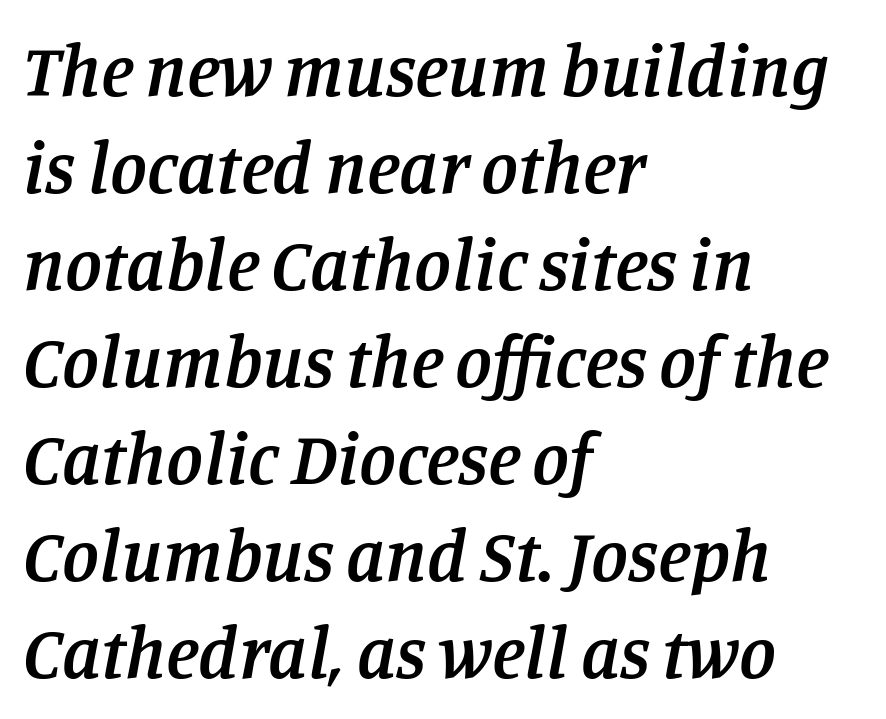
What weight is shown? A semibold, between regular and bold. The passage shown is not underscored anywhere. The passage shown stacks its lines at a standard gap. When letters slant like this, we call the style italic. In terms of letterform style, serifs are clearly present. The line texture is even and compact thanks to regular tracking.
